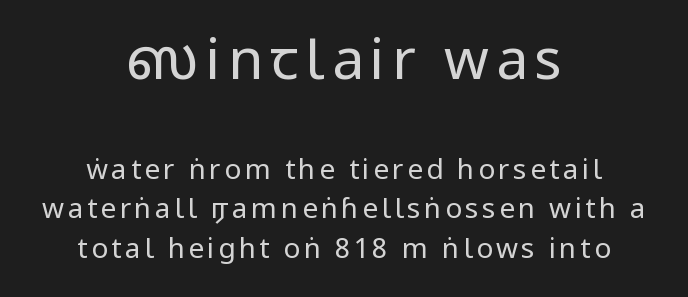
Q: Is the text bold? A: No.
Q: Is the text italic (slanted)? A: No, it is upright.
Q: Is the typeface a serif or a sans-serif typeface? A: Sans-serif.
Q: Is the text underlined? A: No.
Q: How is the paragraph aligned? A: Centered.
Q: Is the spacing between lines tight, normal or loose? A: Normal.
Q: Which block of text is set in a larger size, the first (top) or the second (bottom)? A: The first (top) one.
Q: Width (condensed, normal, or wide)? A: Condensed.
Q: Stroke contrast? A: Low.
